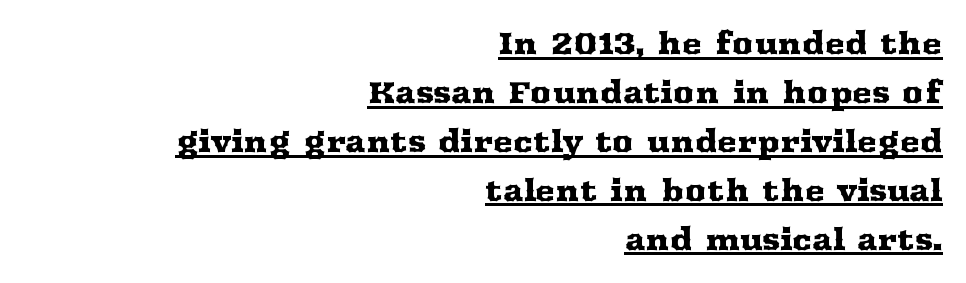
{"serif": "yes", "italic": "no", "width": "wide", "stroke_contrast": "medium", "x_height": "medium", "monospaced": "no", "underline": "yes", "align": "right", "line_spacing": "normal", "line_spacing_ratio": 1.63, "letter_spacing": "normal", "letter_spacing_em": 0.0, "glyph_px": 30}
